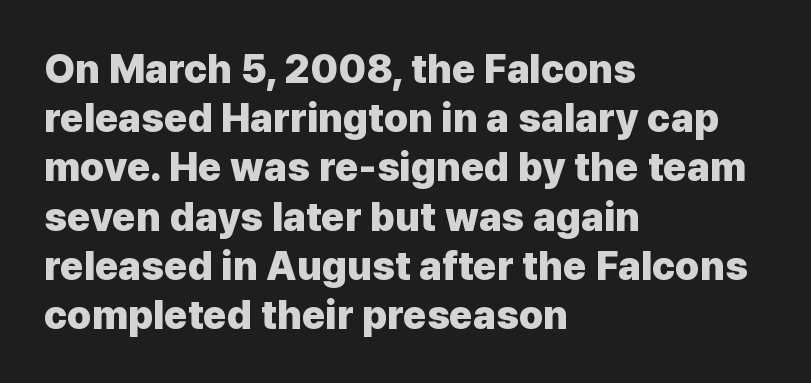
{"serif": "no", "italic": "no", "bold": "yes", "weight": "heavy", "width": "normal", "stroke_contrast": "low", "x_height": "medium", "monospaced": "no", "underline": "no", "align": "left", "line_spacing_ratio": 1.23, "letter_spacing": "normal", "letter_spacing_em": 0.0, "glyph_px": 40}
